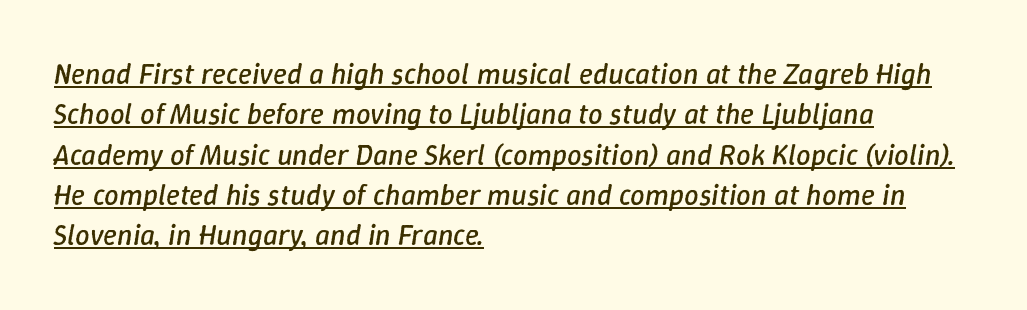
The leading is moderate, giving the passage an even texture. No heavy texture on the line: the type isn't bold. Short and long lines alike share a common starting point at left. Each word holds together tightly as a unit, with standard inter-letter gaps. The rendering uses natural spacing where letterforms have individual widths. The face used here appears with an underline applied.
